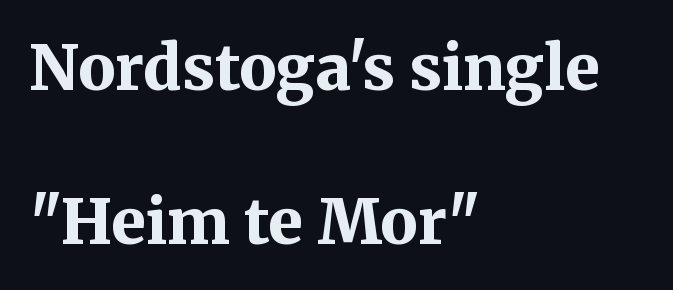
{"serif": "yes", "italic": "no", "bold": "yes", "weight": "bold", "width": "normal", "stroke_contrast": "medium", "x_height": "medium", "monospaced": "no", "underline": "no", "align": "left", "line_spacing": "loose", "line_spacing_ratio": 2.48, "letter_spacing": "normal", "letter_spacing_em": 0.0, "glyph_px": 62}
